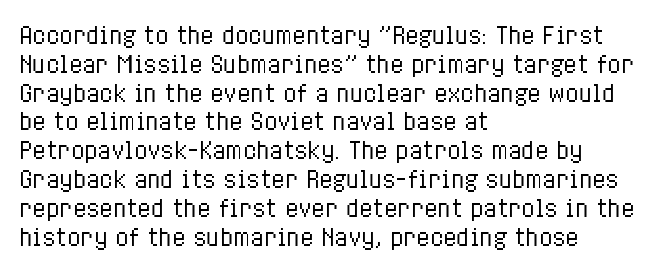
{"italic": "no", "bold": "no", "underline": "no", "align": "left", "line_spacing": "normal", "line_spacing_ratio": 1.31, "letter_spacing": "normal", "letter_spacing_em": 0.0, "glyph_px": 22}
